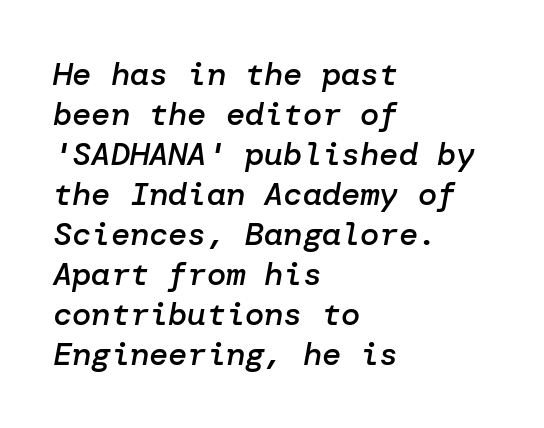
Check the space under the baseline: it is left empty. All the whitespace from short lines collects on the right. Weight check: semibold — heavier than regular, not quite bold. Notice how descenders clear the ascenders below comfortably — that's standard leading. The typography opts for an oblique posture over an upright one.
